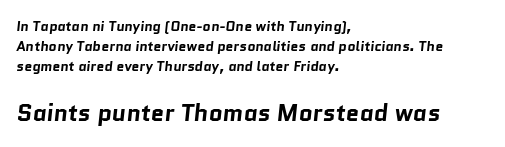
This layout puts the modest block above and the oversized block below. Plain, unruled lines of type. The rendering uses a bold face; every stroke is thick and dark. What's the leading like? Ordinary, nothing unusual. How are the letters spaced? Ordinarily, with no added tracking. Does the copy run flush right? No — it runs flush left.
